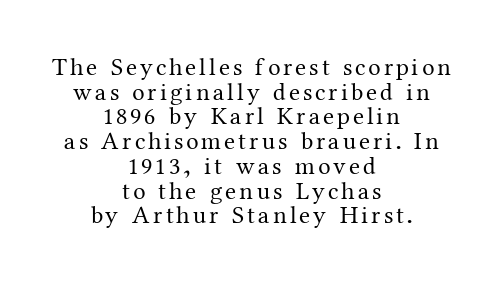
The image shows 25 px text type, upright; set centered, tight line spacing (0.99x), not underlined.
